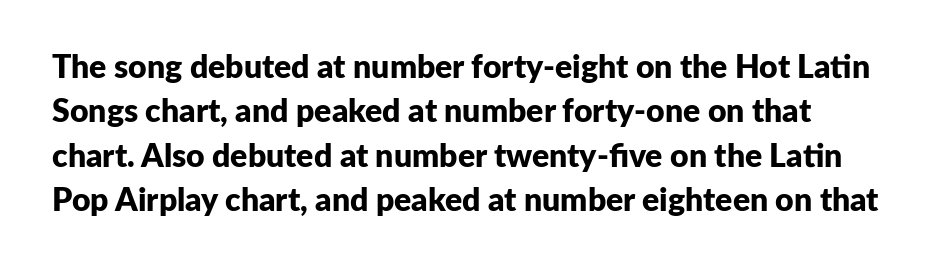
{"serif": "no", "italic": "no", "bold": "yes", "weight": "bold", "width": "normal", "stroke_contrast": "low", "x_height": "medium", "monospaced": "no", "underline": "no", "line_spacing": "normal", "line_spacing_ratio": 1.39, "letter_spacing": "normal", "letter_spacing_em": 0.0, "glyph_px": 32}
